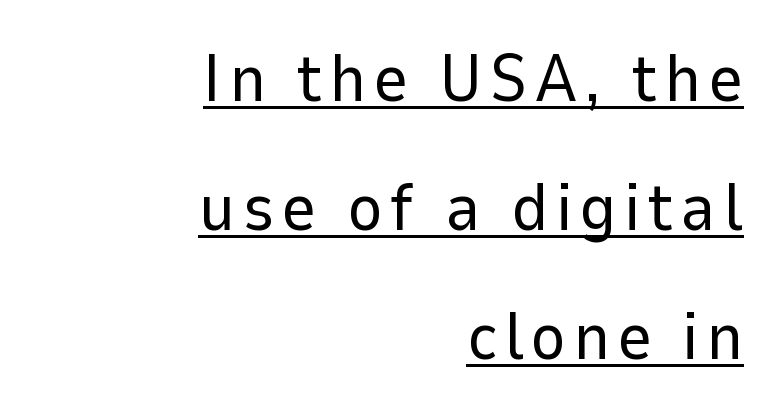
Q: Is the text bold? A: No.
Q: Is the text italic (slanted)? A: No, it is upright.
Q: Is the typeface a serif or a sans-serif typeface? A: Sans-serif.
Q: Is the text underlined? A: Yes.
Q: How is the paragraph aligned? A: Right-aligned.
Q: Is the spacing between lines tight, normal or loose? A: Loose.
Q: Width (condensed, normal, or wide)? A: Normal.
Q: Stroke contrast? A: Low.
Q: x-height? A: Medium.
Q: Monospaced? A: No.
